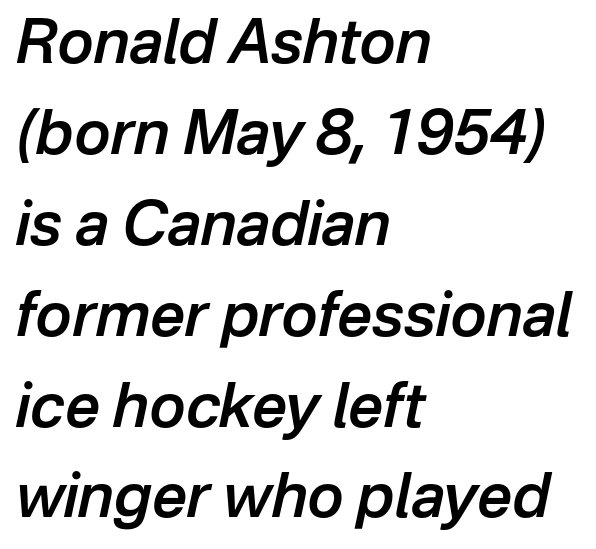
The image shows 61 px semibold type, italic (leaning right); set left-aligned, normal line spacing (1.49x), normal letter spacing, not underlined; low stroke contrast and a medium x-height.
